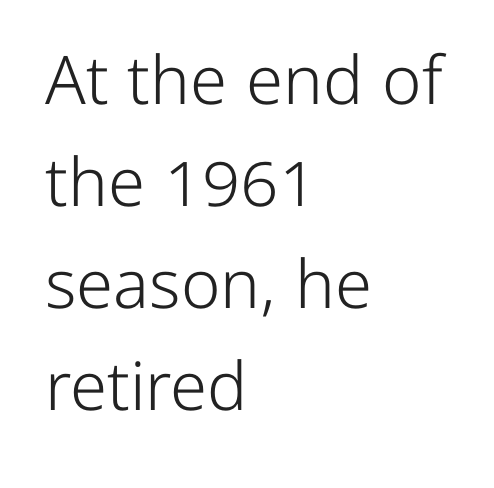
Q: Is the text bold? A: No.
Q: Is the text italic (slanted)? A: No, it is upright.
Q: Is the typeface a serif or a sans-serif typeface? A: Sans-serif.
Q: Is the text underlined? A: No.
Q: How is the paragraph aligned? A: Left-aligned.
Q: Is the spacing between letters normal or unusually wide? A: Normal.
Q: Is the spacing between lines tight, normal or loose? A: Normal.
Q: Width (condensed, normal, or wide)? A: Normal.
Q: Stroke contrast? A: Low.
Q: x-height? A: Medium.
Q: Monospaced? A: No.
